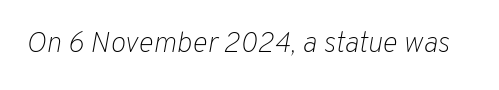
The image shows 29 px light type, italic (leaning right); set normal letter spacing, not underlined; low stroke contrast and a medium x-height.
